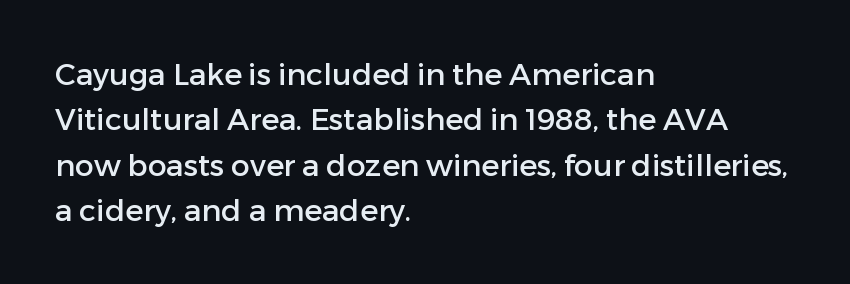
The image shows 30 px sans-serif type, upright; set left-aligned, normal line spacing (1.51x), normal letter spacing, not underlined; low stroke contrast and a medium x-height.
